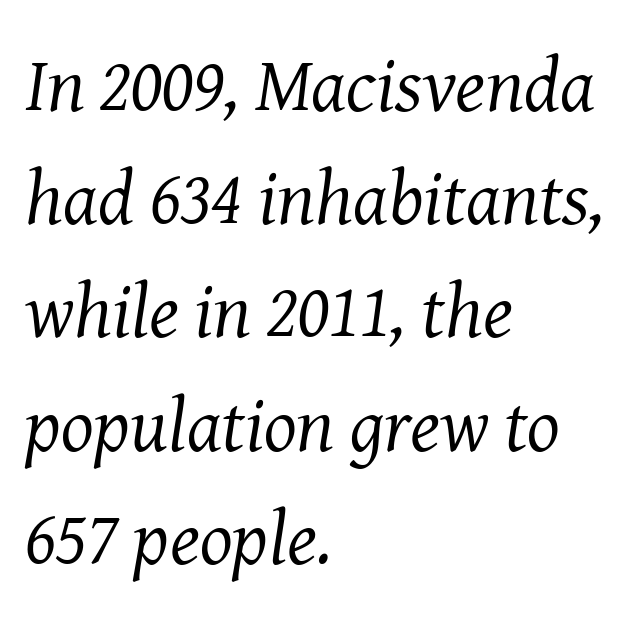
{"serif": "yes", "italic": "yes", "lean": "right", "slant_degrees": 8, "bold": "no", "weight": "regular", "width": "normal", "stroke_contrast": "medium", "x_height": "medium", "monospaced": "no", "underline": "no", "align": "left", "line_spacing": "normal", "line_spacing_ratio": 1.47, "letter_spacing": "normal", "letter_spacing_em": 0.0, "glyph_px": 77}
